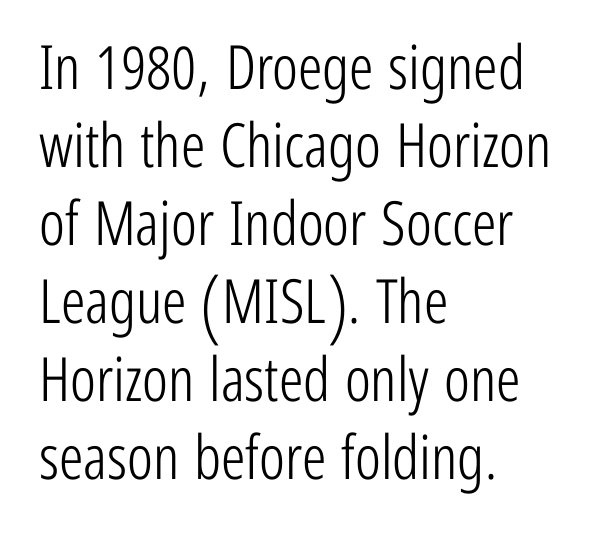
Upright lettering throughout. The typeface chosen for these lines omits serifs. The weight would be labelled regular, book, light, or lighter still. The face used here is proportionally spaced, like ordinary book or web type.
